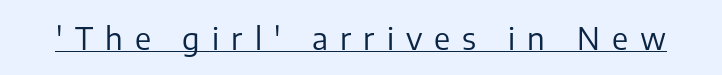
These lines are rendered in a variable-pitch font. This rendering widens character spacing well past its baseline value. The passage shown is typeset with a sans-serif family. Rendered with straight, roman letterforms. The sample's only ornament is a line tracing under the words. Each stroke keeps to a modest, everyday thickness or less.
